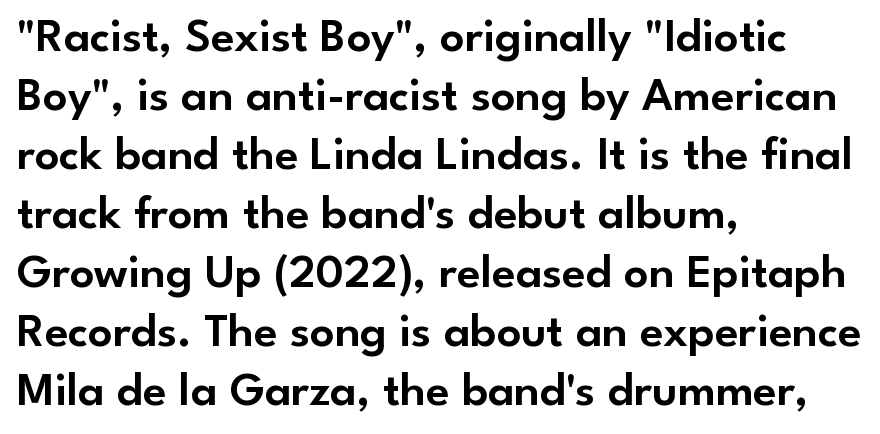
{"serif": "no", "italic": "no", "width": "normal", "stroke_contrast": "low", "x_height": "small", "monospaced": "no", "underline": "no", "align": "left", "line_spacing_ratio": 1.23, "letter_spacing": "normal", "letter_spacing_em": 0.0, "glyph_px": 48}
